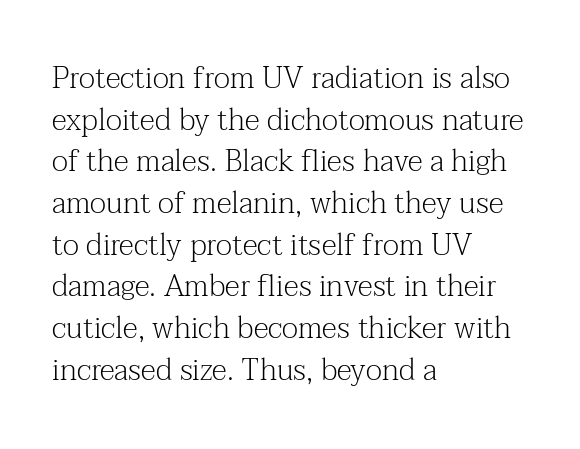
Q: Is the text bold? A: No.
Q: Is the text italic (slanted)? A: No, it is upright.
Q: Is the typeface a serif or a sans-serif typeface? A: Serif.
Q: Is the text underlined? A: No.
Q: How is the paragraph aligned? A: Left-aligned.
Q: Is the spacing between letters normal or unusually wide? A: Normal.
Q: Is the spacing between lines tight, normal or loose? A: Normal.
Q: Width (condensed, normal, or wide)? A: Normal.
Q: Stroke contrast? A: Medium.
Q: x-height? A: Medium.
Q: Monospaced? A: No.
